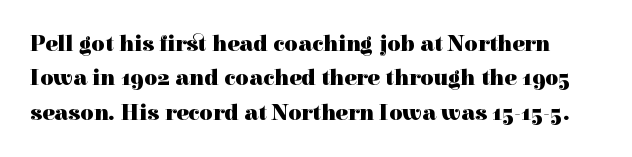
Q: Is the text bold? A: Yes.
Q: Is the text italic (slanted)? A: No, it is upright.
Q: Is the text underlined? A: No.
Q: Is the spacing between letters normal or unusually wide? A: Normal.
Q: Is the spacing between lines tight, normal or loose? A: Normal.
